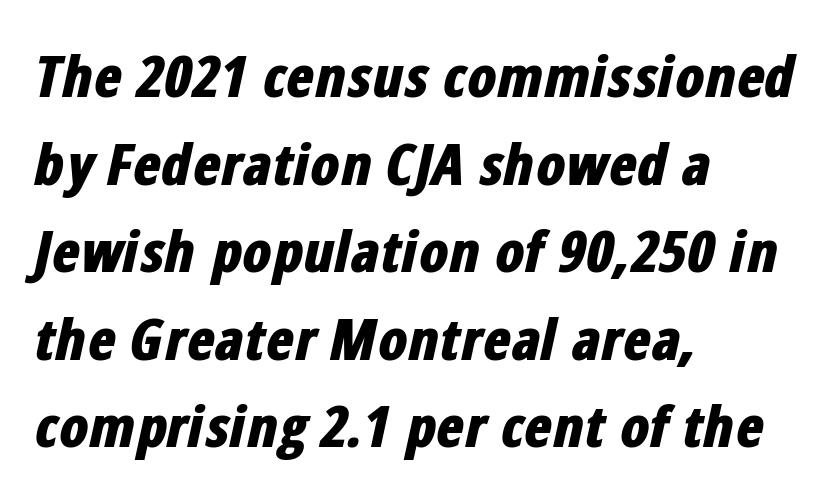
The image shows 58 px bold, condensed type, italic (leaning right); set left-aligned, normal line spacing (1.51x), normal letter spacing, not underlined; low stroke contrast and a medium x-height.
